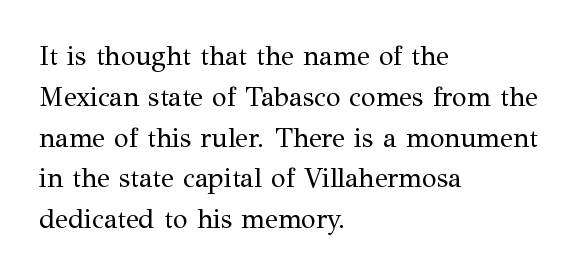
The passage shown stacks its lines at a standard gap. Plain, unruled lines of type. Summary of weight: not heavy and not bold. The rendering keeps characters at their native spacing. Notice how the stems are strictly vertical — no italics here.
